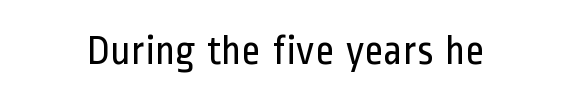
I'd call this a sans setting — the letters go barefoot. Counters stay open thanks to moderate or lighter strokes. Is this a fixed-width face? No — the glyphs have proportional, varying widths. Honestly, there is no underline to notice here at all.
